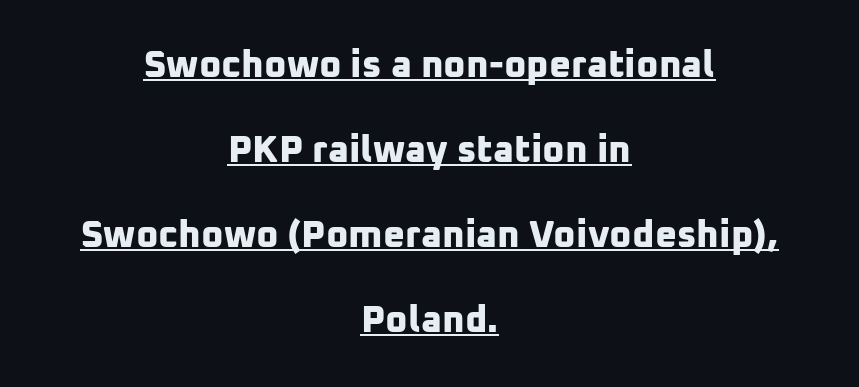
Q: Is the text bold? A: Yes.
Q: Is the typeface a serif or a sans-serif typeface? A: Sans-serif.
Q: Is the text underlined? A: Yes.
Q: How is the paragraph aligned? A: Centered.
Q: Is the spacing between letters normal or unusually wide? A: Normal.
Q: Is the spacing between lines tight, normal or loose? A: Loose.
Q: Width (condensed, normal, or wide)? A: Normal.
Q: Stroke contrast? A: Low.
Q: x-height? A: Medium.
Q: Monospaced? A: No.
